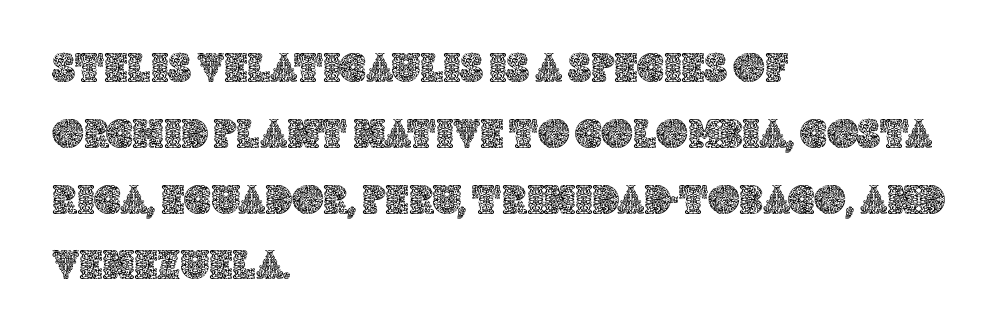
{"italic": "no", "width": "normal", "x_height": "large", "monospaced": "no", "underline": "no", "align": "left", "line_spacing": "normal", "line_spacing_ratio": 1.53, "letter_spacing": "normal", "letter_spacing_em": 0.0, "glyph_px": 43}
